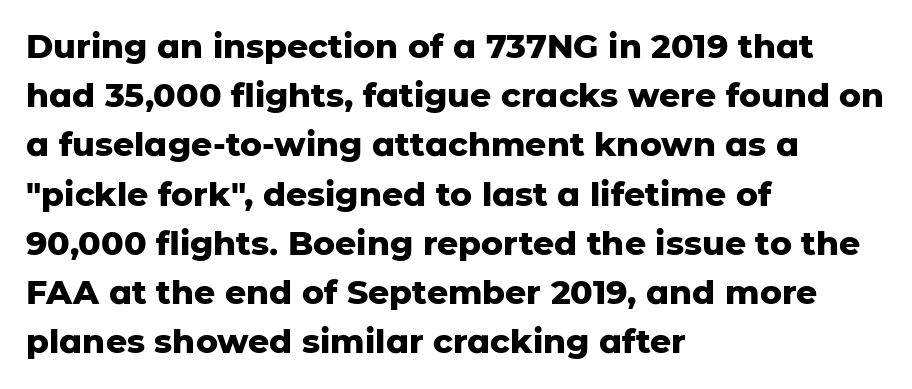
Examine the stroke ends and you'll find no serifs. Nothing unusual about the tracking: characters are spaced as the font intends. This sample is left-justified, so line endings fall wherever the words run out. This sample keeps an unexceptional amount of space between lines. Unlike italic type, these characters show no tilt at all. The string is rendered with underlining switched off.
